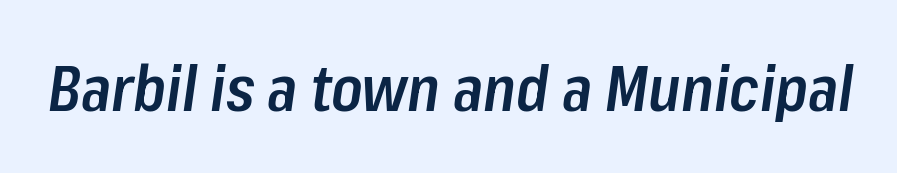
The image shows 63 px semibold, condensed type, italic (leaning right); set normal letter spacing, not underlined; low stroke contrast and a medium x-height.
